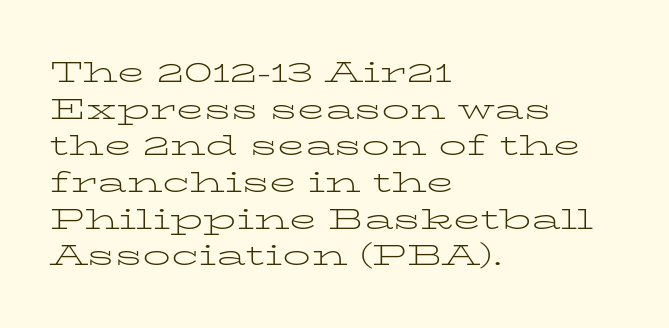
The image shows 28 px light, wide serif type, upright; set left-aligned, normal line spacing (1.31x), normal letter spacing, not underlined; low stroke contrast and a medium x-height.
